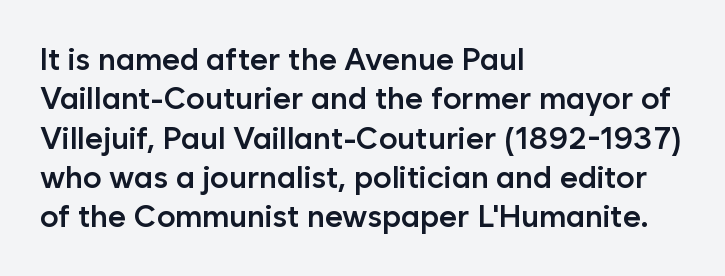
Q: Is the text bold? A: Semi-bold.
Q: Is the text italic (slanted)? A: No, it is upright.
Q: Is the typeface a serif or a sans-serif typeface? A: Sans-serif.
Q: Is the text underlined? A: No.
Q: How is the paragraph aligned? A: Left-aligned.
Q: Is the spacing between letters normal or unusually wide? A: Normal.
Q: Is the spacing between lines tight, normal or loose? A: Normal.
Q: Width (condensed, normal, or wide)? A: Normal.
Q: Stroke contrast? A: Low.
Q: x-height? A: Medium.
Q: Monospaced? A: No.
